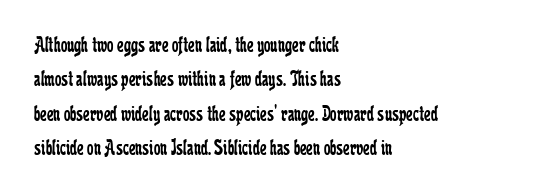
Observe the ordinary spacing: letters are neighbours, not strangers. Only glyphs here, with clear space below each row. Honestly, the row spacing looks completely unremarkable. No letter is thick-stroked: the sample isn't bold.
